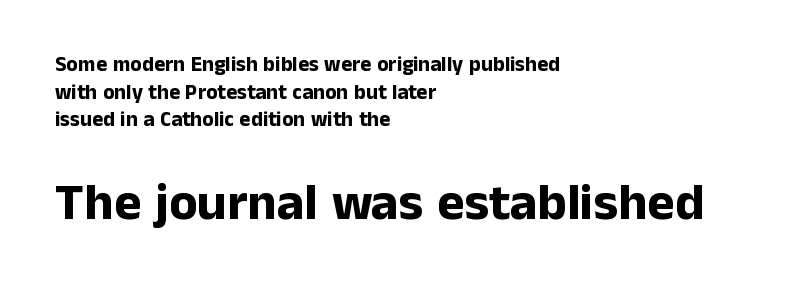
The setting favours the left margin, as ordinary paragraphs usually do. Clear beneath every line of the passage. Proportional: the letters do not fall into vertical columns. The letterforms sit shoulder to shoulder at normal distance. Does the type have serifs? No, each stem ends abruptly.
